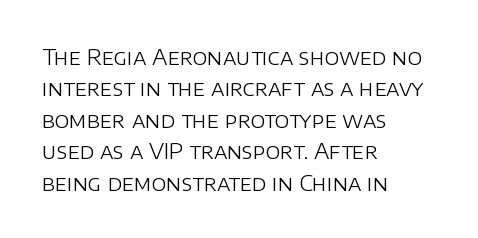
{"italic": "no", "bold": "no", "underline": "no", "align": "left", "line_spacing": "normal", "line_spacing_ratio": 1.43, "letter_spacing": "normal", "letter_spacing_em": 0.0, "glyph_px": 22}
